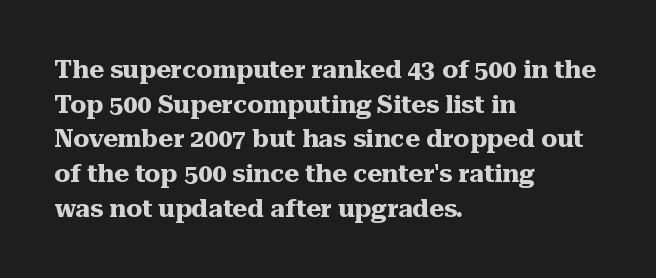
The type sits square on the baseline with zero lean. Summary of weight: heavy, a full bold. Rule under the text: the space is simply empty. Is the letter spacing exaggerated? No — it looks like the ordinary default.
